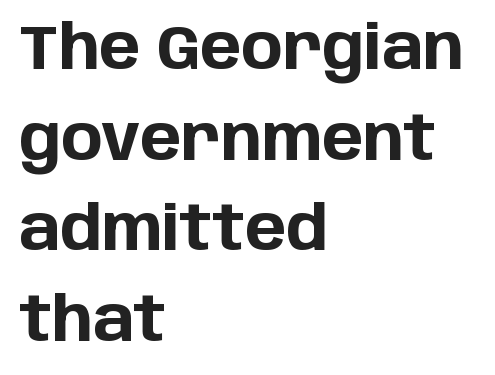
The image shows 62 px bold sans-serif type, upright; set left-aligned, normal line spacing (1.46x), normal letter spacing, not underlined; low stroke contrast and a large x-height.
